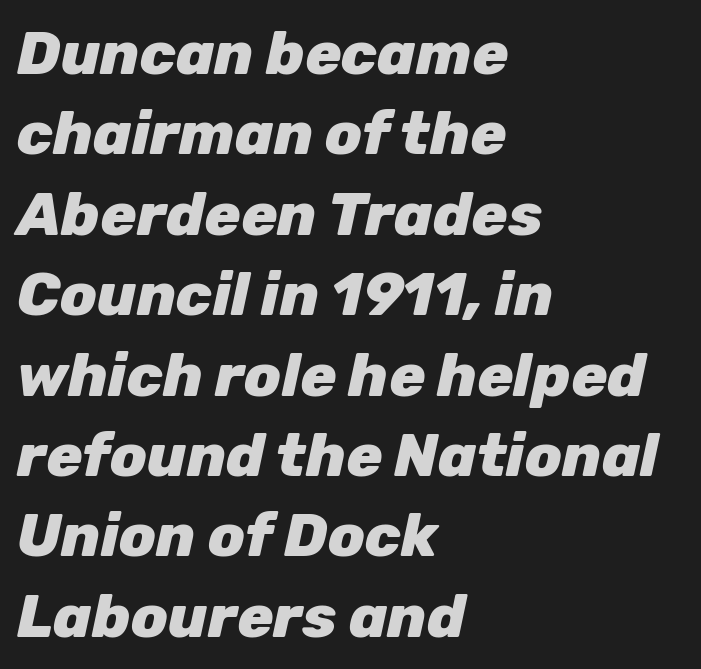
Compared with ordinary roman type, these characters are visibly tilted. Here the glyphs are tracked normally, forming tight word shapes. Where is the straight margin? On the left. These lines carry a lot of weight — the face is fully bold.
